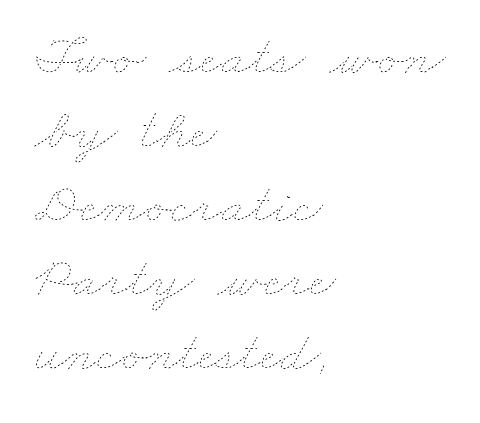
The image shows 57 px thin, wide type; set left-aligned, normal line spacing (1.3x), normal letter spacing, not underlined; low stroke contrast and a small x-height.
